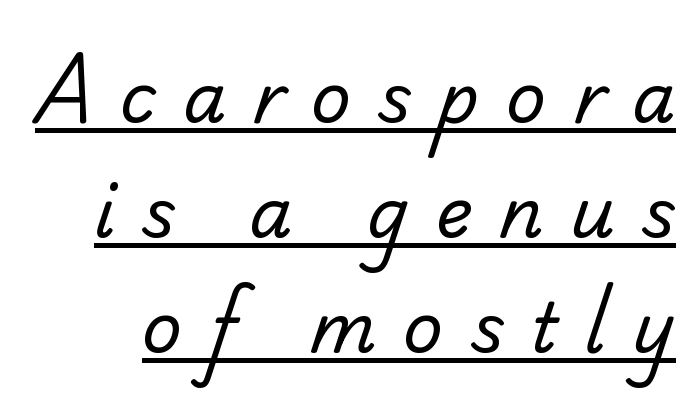
Q: Is the text bold? A: No.
Q: Is the typeface a serif or a sans-serif typeface? A: Sans-serif.
Q: Is the text underlined? A: Yes.
Q: Is the spacing between letters normal or unusually wide? A: Unusually wide.
Q: Is the spacing between lines tight, normal or loose? A: Normal.
Q: Width (condensed, normal, or wide)? A: Normal.
Q: Stroke contrast? A: Low.
Q: x-height? A: Small.
Q: Monospaced? A: No.
